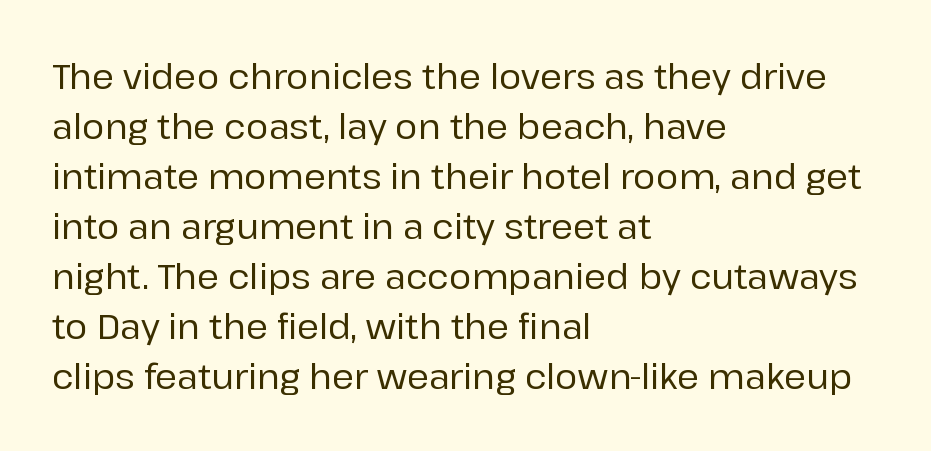
Lines of text with bare space underneath. One glance says typical: line gaps are just what's usual. Note the varied advance widths — an 'i' is clearly narrower than an 'm'. Style check: upright. The setting favours the left margin, as ordinary paragraphs usually do. Does extra space separate the letters? No, they use regular spacing.
